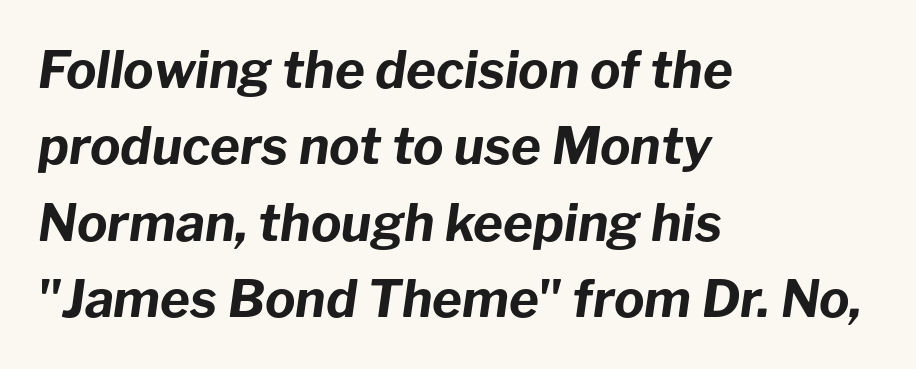
Descenders are the only things crossing below the line. The passage shown stacks its lines at a standard gap. All the whitespace from short lines collects on the right. What stands out about the letter spacing? Nothing — it is the standard amount. Proportional: the letters do not fall into vertical columns.
